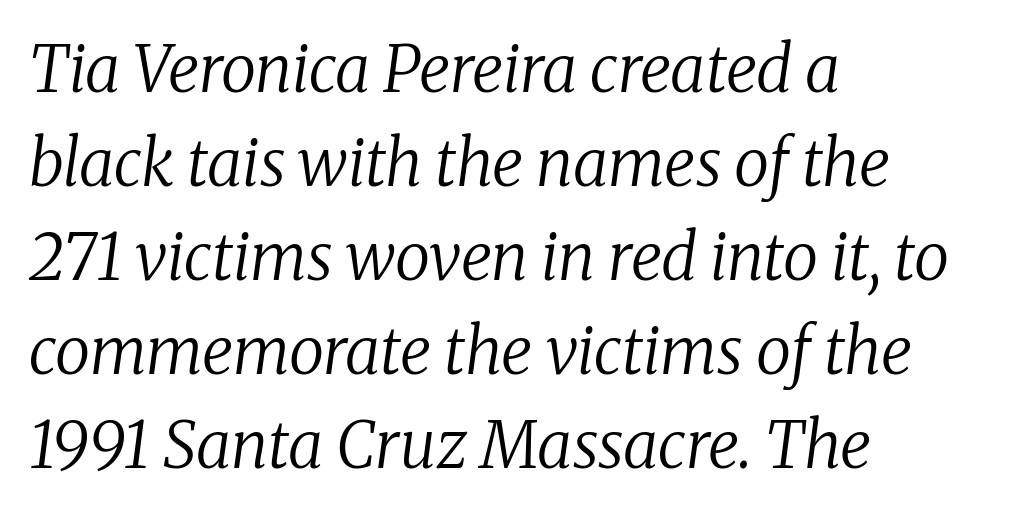
Q: Is the text bold? A: No.
Q: Is the text italic (slanted)? A: Yes, it leans right by about 8 degrees.
Q: Is the typeface a serif or a sans-serif typeface? A: Serif.
Q: Is the text underlined? A: No.
Q: How is the paragraph aligned? A: Left-aligned.
Q: Is the spacing between letters normal or unusually wide? A: Normal.
Q: Is the spacing between lines tight, normal or loose? A: Normal.
Q: Width (condensed, normal, or wide)? A: Normal.
Q: Stroke contrast? A: Low.
Q: x-height? A: Medium.
Q: Monospaced? A: No.
